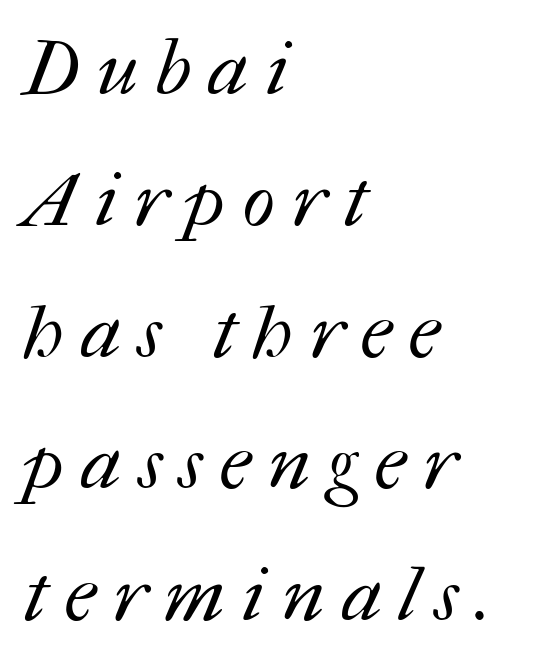
Q: Is the text bold? A: No.
Q: Is the text underlined? A: No.
Q: How is the paragraph aligned? A: Left-aligned.
Q: Is the spacing between letters normal or unusually wide? A: Unusually wide.
Q: Width (condensed, normal, or wide)? A: Normal.
Q: Stroke contrast? A: Medium.
Q: x-height? A: Medium.
Q: Monospaced? A: No.
